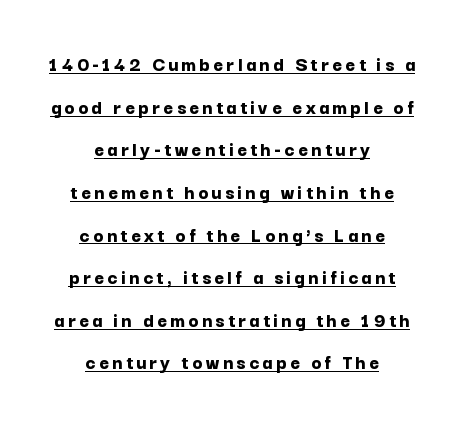
Q: Is the text bold? A: Yes.
Q: Is the text italic (slanted)? A: No, it is upright.
Q: Is the text underlined? A: Yes.
Q: How is the paragraph aligned? A: Centered.
Q: Is the spacing between lines tight, normal or loose? A: Loose.
